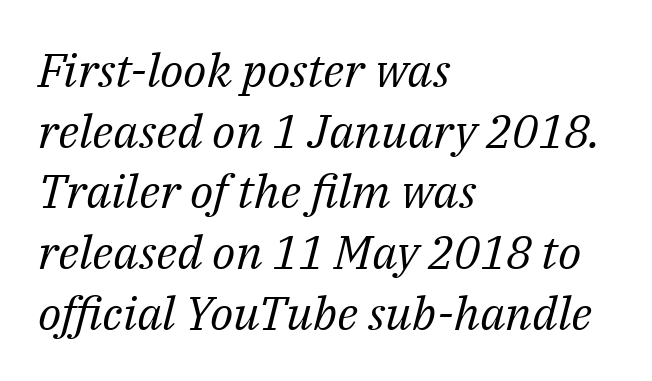
Q: Is the text bold? A: No.
Q: Is the text italic (slanted)? A: Yes, it leans right by about 14 degrees.
Q: Is the typeface a serif or a sans-serif typeface? A: Serif.
Q: Is the text underlined? A: No.
Q: How is the paragraph aligned? A: Left-aligned.
Q: Is the spacing between letters normal or unusually wide? A: Normal.
Q: Is the spacing between lines tight, normal or loose? A: Normal.
Q: Width (condensed, normal, or wide)? A: Normal.
Q: Stroke contrast? A: Medium.
Q: x-height? A: Medium.
Q: Monospaced? A: No.
